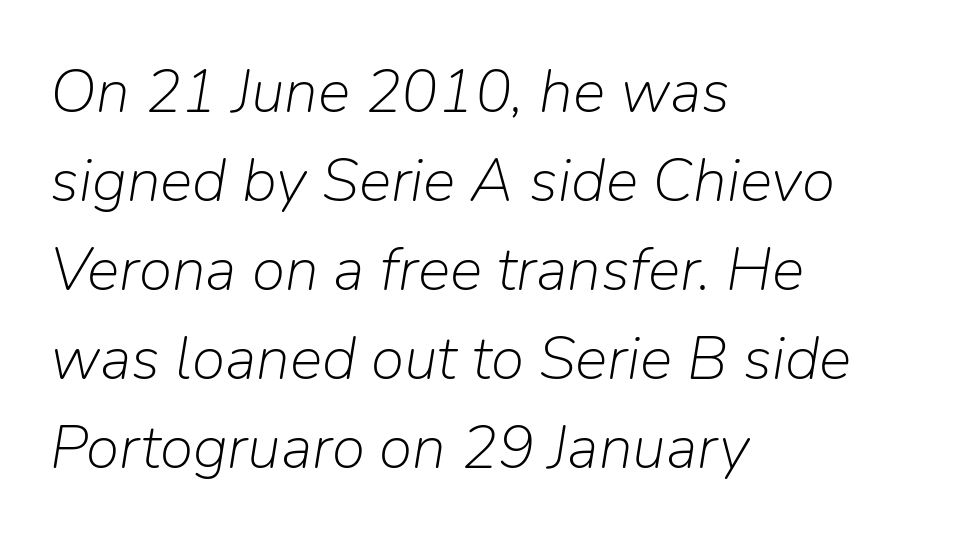
Successive baselines arrive at the customary interval. Posture: slanted. Nobody drew a line under any word here. Proportional: the letters do not fall into vertical columns. How are the letters spaced? Ordinarily, with no added tracking.
